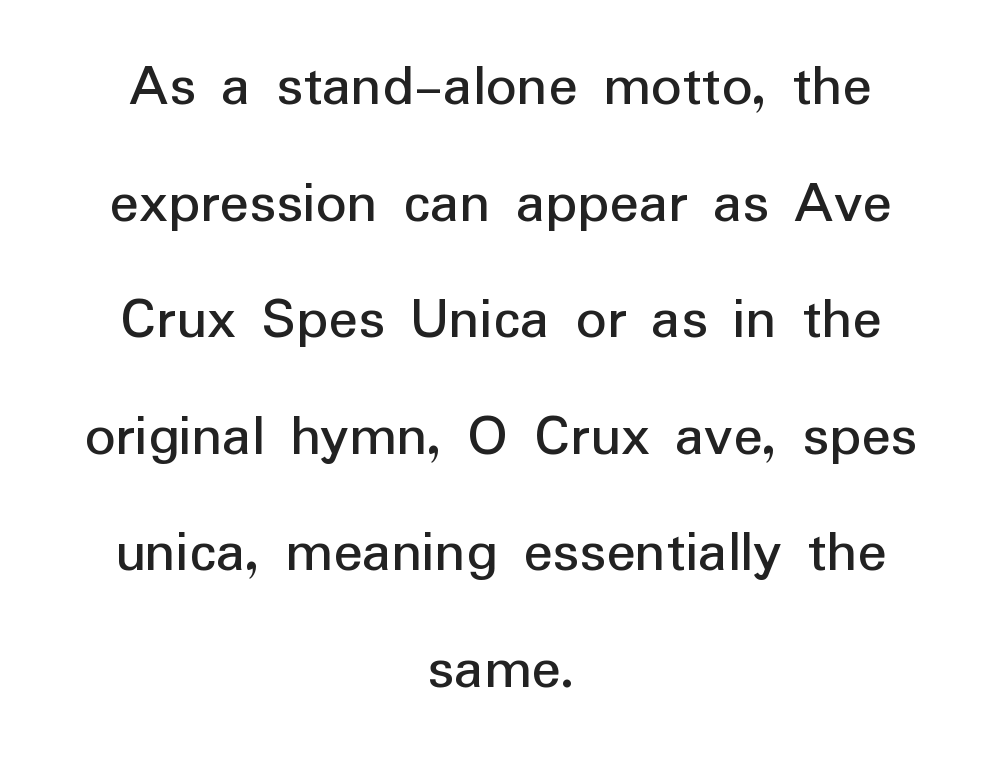
{"serif": "no", "italic": "no", "width": "normal", "stroke_contrast": "low", "x_height": "medium", "monospaced": "no", "underline": "no", "align": "center", "line_spacing": "loose", "line_spacing_ratio": 1.91, "letter_spacing": "normal", "letter_spacing_em": 0.0, "glyph_px": 61}
